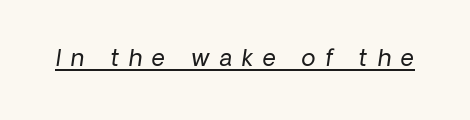
The image shows 23 px text type; set unusually wide letter spacing (+0.43 em), underlined.
